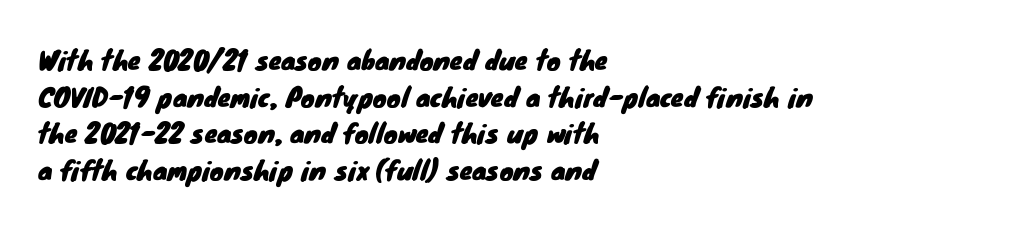
{"underline": "no", "align": "left", "line_spacing": "normal", "line_spacing_ratio": 1.41, "letter_spacing": "normal", "letter_spacing_em": 0.0, "glyph_px": 26}
